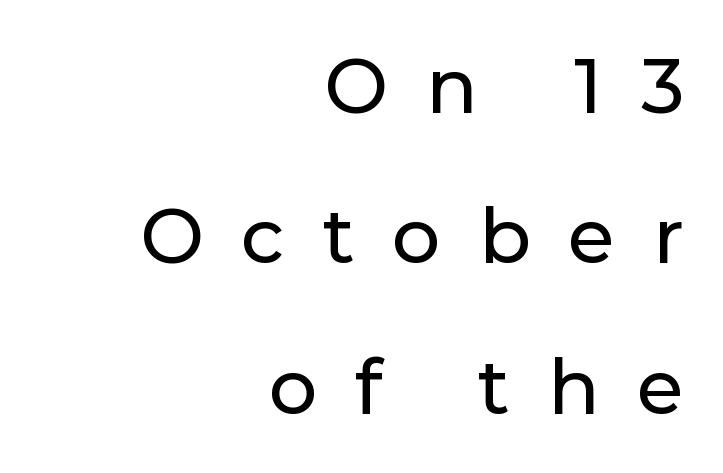
The image shows 76 px sans-serif type, upright; set right-aligned, loose line spacing (1.98x), unusually wide letter spacing (+0.5 em), not underlined; low stroke contrast and a medium x-height.
